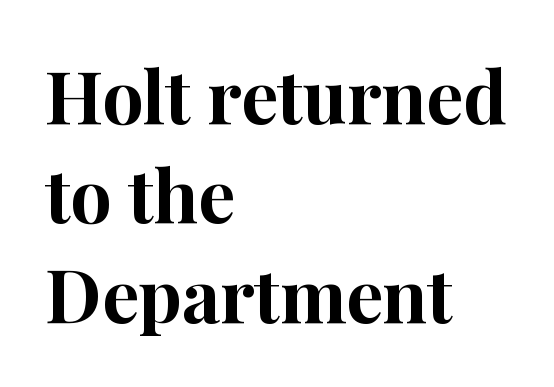
The strokes are fattened all the way to bold. The face used here is seriffed, in the tradition of book romans. Spacing between characters is what you'd get straight out of the box. Rule under the text: the space is simply empty.
